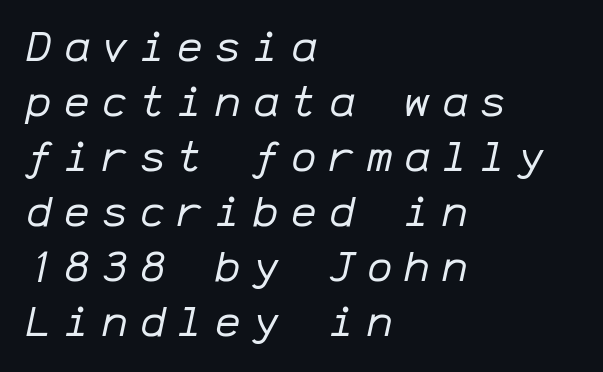
Q: Is the text bold? A: No.
Q: Is the text italic (slanted)? A: Yes, it leans right by about 12 degrees.
Q: Is the text underlined? A: No.
Q: How is the paragraph aligned? A: Left-aligned.
Q: Is the spacing between letters normal or unusually wide? A: Unusually wide.
Q: Is the spacing between lines tight, normal or loose? A: Normal.
Q: Width (condensed, normal, or wide)? A: Normal.
Q: Stroke contrast? A: Low.
Q: x-height? A: Medium.
Q: Monospaced? A: Yes.
